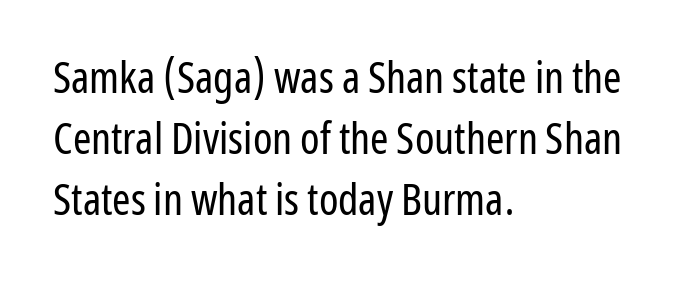
Q: Is the text bold? A: No.
Q: Is the text italic (slanted)? A: No, it is upright.
Q: Is the typeface a serif or a sans-serif typeface? A: Sans-serif.
Q: Is the text underlined? A: No.
Q: How is the paragraph aligned? A: Left-aligned.
Q: Is the spacing between letters normal or unusually wide? A: Normal.
Q: Is the spacing between lines tight, normal or loose? A: Normal.
Q: Width (condensed, normal, or wide)? A: Condensed.
Q: Stroke contrast? A: Low.
Q: x-height? A: Medium.
Q: Monospaced? A: No.
